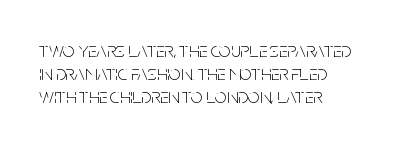
Q: Is the text bold? A: No.
Q: Is the text italic (slanted)? A: No, it is upright.
Q: Is the text underlined? A: No.
Q: How is the paragraph aligned? A: Left-aligned.
Q: Is the spacing between letters normal or unusually wide? A: Normal.
Q: Is the spacing between lines tight, normal or loose? A: Tight.
